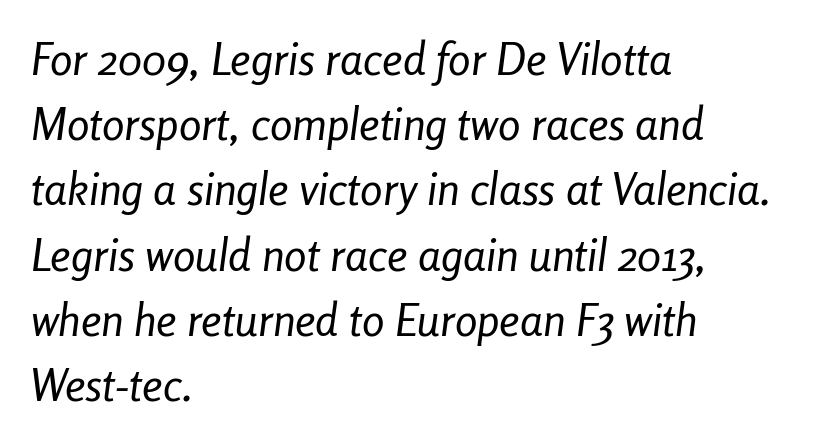
The image shows 45 px regular-weight, condensed type, italic (leaning right); set left-aligned, normal line spacing (1.45x), normal letter spacing, not underlined; low stroke contrast and a medium x-height.
